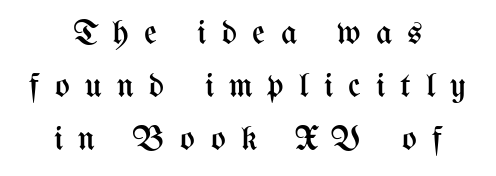
Q: Is the text bold? A: No.
Q: Is the text italic (slanted)? A: No, it is upright.
Q: Is the text underlined? A: No.
Q: How is the paragraph aligned? A: Centered.
Q: Is the spacing between letters normal or unusually wide? A: Unusually wide.
Q: Is the spacing between lines tight, normal or loose? A: Normal.
Q: Width (condensed, normal, or wide)? A: Condensed.
Q: Stroke contrast? A: Medium.
Q: x-height? A: Medium.
Q: Monospaced? A: No.
